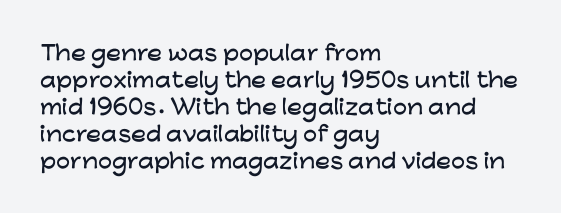
Q: Is the text italic (slanted)? A: No, it is upright.
Q: Is the text underlined? A: No.
Q: How is the paragraph aligned? A: Left-aligned.
Q: Is the spacing between letters normal or unusually wide? A: Normal.
Q: Is the spacing between lines tight, normal or loose? A: Normal.
